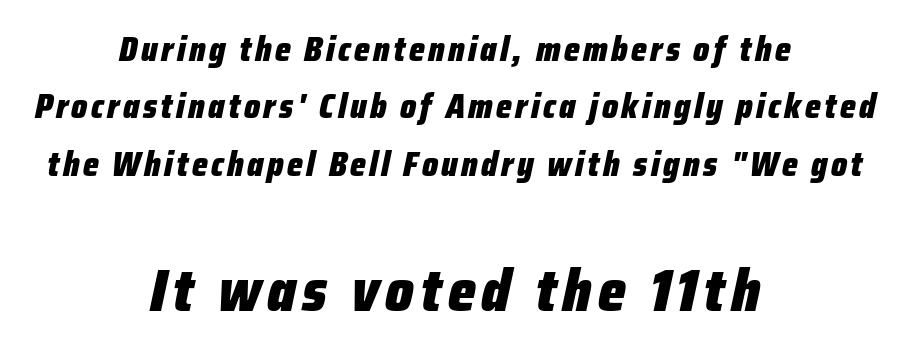
The image shows 60 px heavy, condensed type, italic (leaning right); set centered, normal line spacing (1.69x), not underlined; the second (bottom) block is 1.76x larger; low stroke contrast and a medium x-height.
